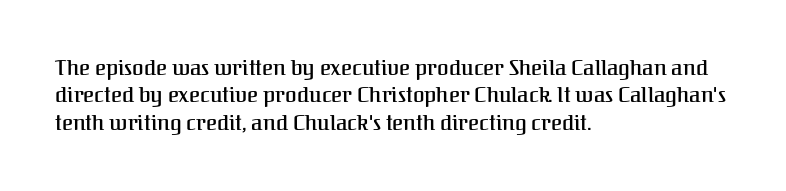
{"italic": "no", "underline": "no", "align": "left", "line_spacing": "normal", "line_spacing_ratio": 1.3, "letter_spacing": "normal", "letter_spacing_em": 0.0, "glyph_px": 21}
